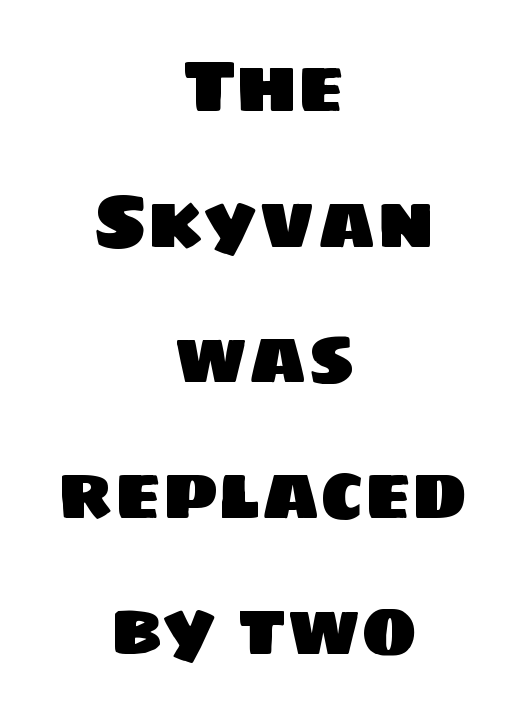
The image shows 75 px sans-serif type; set centered, line spacing 1.81x, normal letter spacing, not underlined; low stroke contrast and a large x-height.
